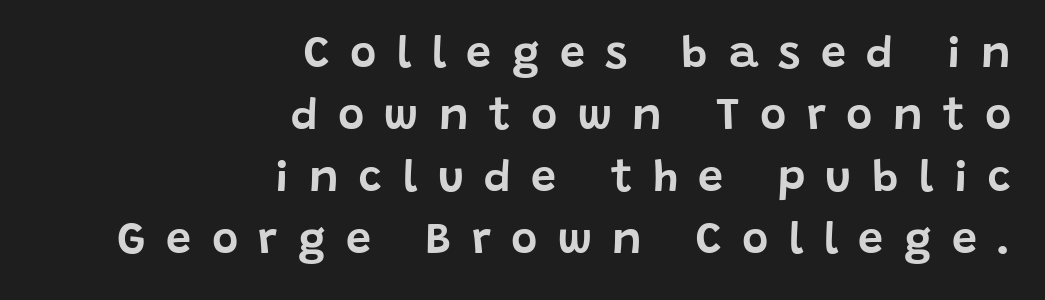
Nobody drew a line under any word here. If you drew a ruler down the right edge, every line would touch it. The characters display no serif detailing; their extremities are plain. Think of a printed novel: that variable character pitch is what you see here.
